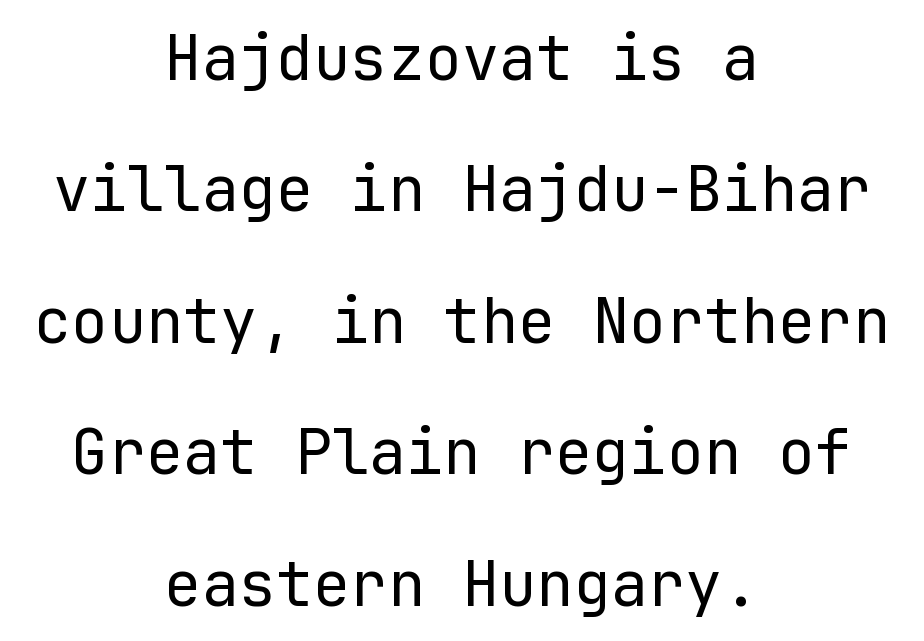
{"serif": "no", "italic": "no", "bold": "no", "weight": "regular", "width": "normal", "stroke_contrast": "low", "x_height": "medium", "monospaced": "yes", "underline": "no", "align": "center", "line_spacing": "loose", "line_spacing_ratio": 2.12, "letter_spacing": "normal", "letter_spacing_em": 0.0, "glyph_px": 62}
